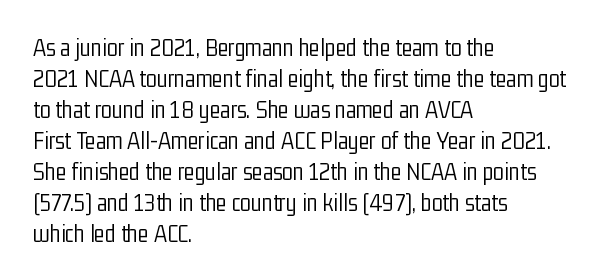
A light-to-regular cut is what we see here. Clear beneath every line of the passage. Vertical strokes here are truly vertical. The passage shown has conventional tracking throughout. Leftover space on each line is placed entirely after the last word.
